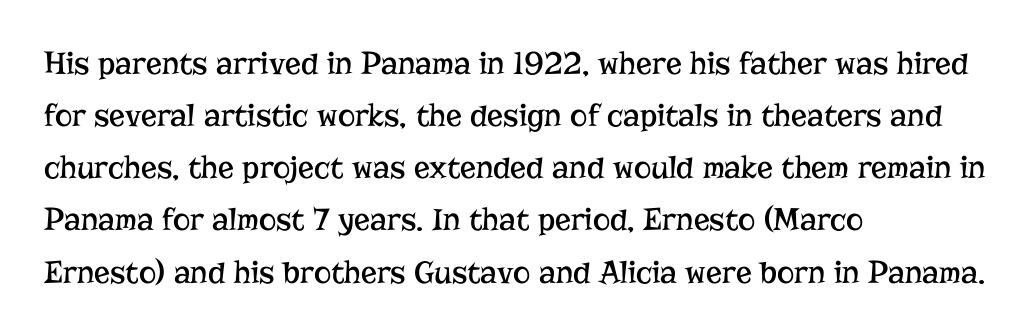
The image shows 33 px regular-weight serif type, upright; set left-aligned, normal line spacing (1.58x), normal letter spacing, not underlined; low stroke contrast and a medium x-height.
